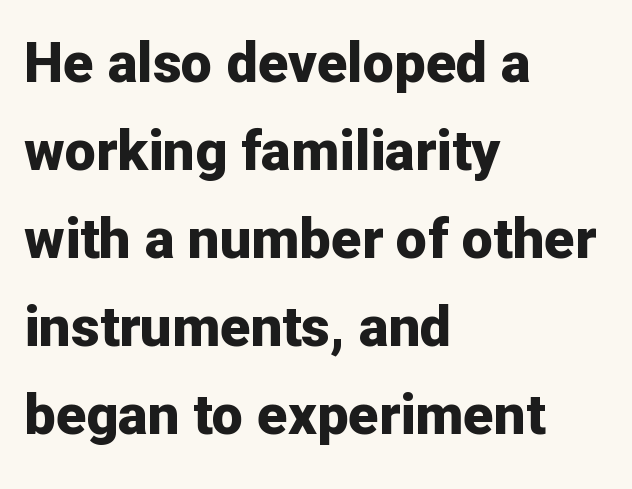
The image shows 56 px bold sans-serif type, upright; set left-aligned, normal line spacing (1.57x), normal letter spacing, not underlined; low stroke contrast and a medium x-height.
